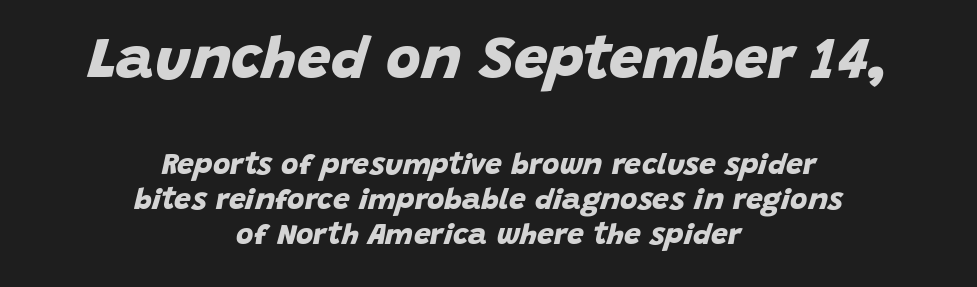
Q: Is the text bold? A: Yes.
Q: Is the typeface a serif or a sans-serif typeface? A: Sans-serif.
Q: Is the text underlined? A: No.
Q: How is the paragraph aligned? A: Centered.
Q: Is the spacing between letters normal or unusually wide? A: Normal.
Q: Which block of text is set in a larger size, the first (top) or the second (bottom)? A: The first (top) one.
Q: Width (condensed, normal, or wide)? A: Normal.
Q: Stroke contrast? A: Low.
Q: x-height? A: Large.
Q: Monospaced? A: No.
